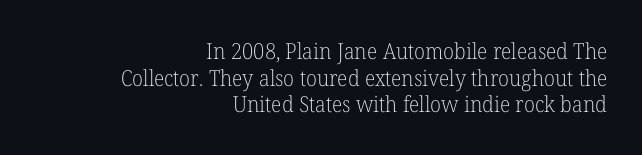
The image shows 22 px text type, upright; set right-aligned, line spacing 1.21x, normal letter spacing, not underlined.
